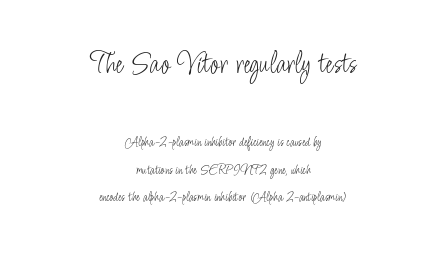
Q: Is the text bold? A: No.
Q: Is the text italic (slanted)? A: Yes.
Q: Is the typeface a serif or a sans-serif typeface? A: Sans-serif.
Q: Is the text underlined? A: No.
Q: How is the paragraph aligned? A: Centered.
Q: Is the spacing between letters normal or unusually wide? A: Normal.
Q: Is the spacing between lines tight, normal or loose? A: Loose.
Q: Which block of text is set in a larger size, the first (top) or the second (bottom)? A: The first (top) one.
Q: Width (condensed, normal, or wide)? A: Condensed.
Q: Stroke contrast? A: Low.
Q: x-height? A: Small.
Q: Monospaced? A: No.
